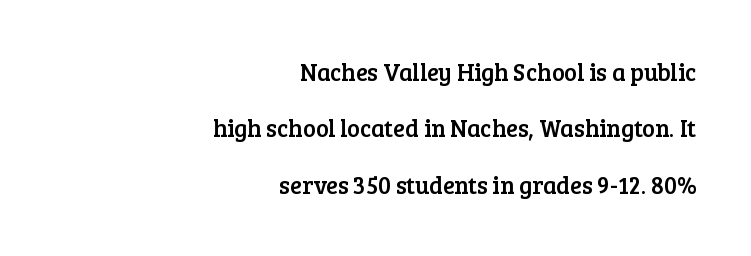
Q: Is the text italic (slanted)? A: No, it is upright.
Q: Is the text underlined? A: No.
Q: How is the paragraph aligned? A: Right-aligned.
Q: Is the spacing between letters normal or unusually wide? A: Normal.
Q: Is the spacing between lines tight, normal or loose? A: Loose.
